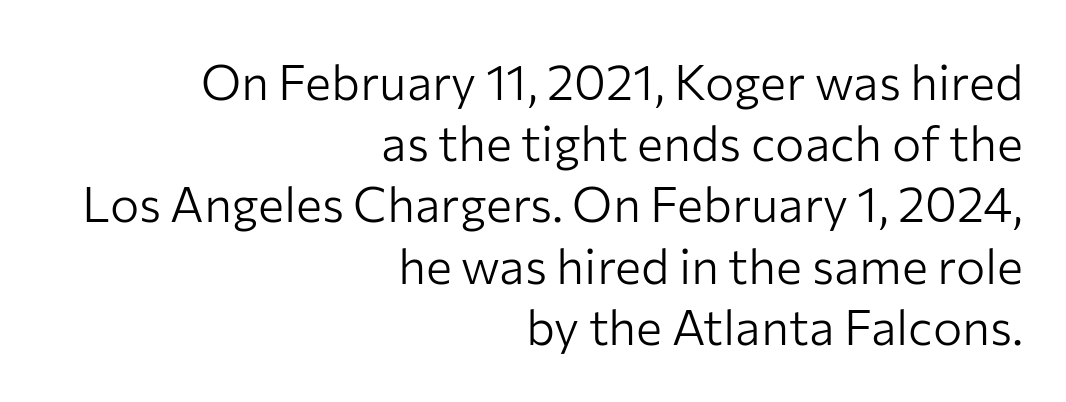
Q: Is the text bold? A: No.
Q: Is the text italic (slanted)? A: No, it is upright.
Q: Is the typeface a serif or a sans-serif typeface? A: Sans-serif.
Q: Is the text underlined? A: No.
Q: How is the paragraph aligned? A: Right-aligned.
Q: Is the spacing between letters normal or unusually wide? A: Normal.
Q: Is the spacing between lines tight, normal or loose? A: Normal.
Q: Width (condensed, normal, or wide)? A: Normal.
Q: Stroke contrast? A: Low.
Q: x-height? A: Medium.
Q: Monospaced? A: No.
